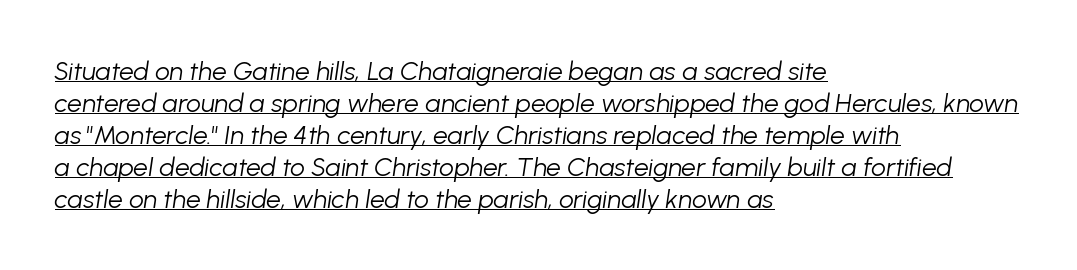
Each line of the rendering has a horizontal stroke beneath the glyphs. This is oblique type, the kind used for emphasis or titles. The face looks like a standard text weight, possibly lighter. The type is set solid horizontally, with unmodified tracking. Which margin do the lines hug? The left one — the right edge is uneven.
